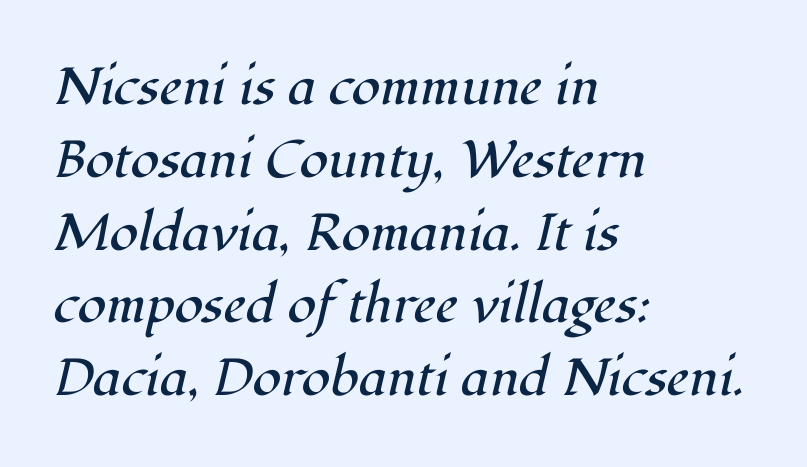
The font sits on the lighter half of the weight spectrum, regular included. Does the lettering tilt? It does — this is italic. Short and long lines alike share a common starting point at left. A typesetter would call this zero additional tracking. The space beneath each line is pristine and unruled.
